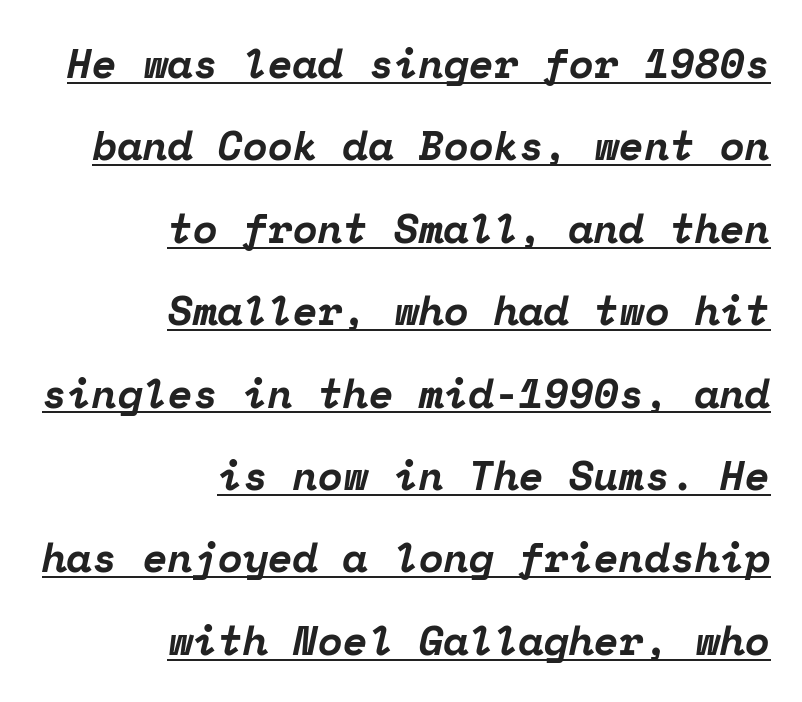
{"serif": "yes", "italic": "yes", "lean": "right", "slant_degrees": 12, "bold": "yes", "weight": "bold", "width": "normal", "stroke_contrast": "low", "x_height": "medium", "monospaced": "yes", "underline": "yes", "align": "right", "line_spacing": "loose", "line_spacing_ratio": 2.01, "letter_spacing": "normal", "letter_spacing_em": 0.0, "glyph_px": 41}
